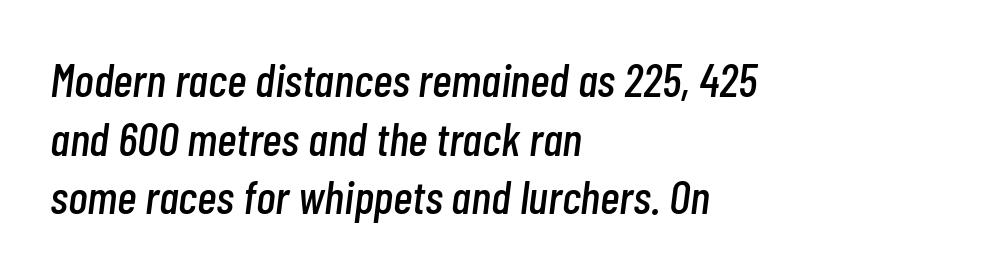
{"italic": "yes", "lean": "right", "slant_degrees": 7, "width": "condensed", "stroke_contrast": "low", "x_height": "medium", "monospaced": "no", "underline": "no", "align": "left", "line_spacing": "normal", "line_spacing_ratio": 1.25, "letter_spacing": "normal", "letter_spacing_em": 0.0, "glyph_px": 47}
